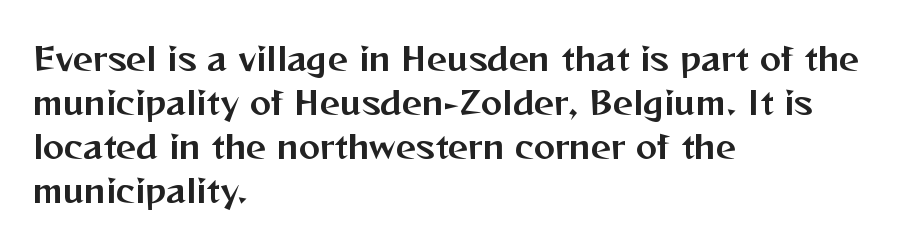
Q: Is the text italic (slanted)? A: No, it is upright.
Q: Is the typeface a serif or a sans-serif typeface? A: Sans-serif.
Q: Is the text underlined? A: No.
Q: How is the paragraph aligned? A: Left-aligned.
Q: Is the spacing between letters normal or unusually wide? A: Normal.
Q: Is the spacing between lines tight, normal or loose? A: Normal.
Q: Width (condensed, normal, or wide)? A: Normal.
Q: Stroke contrast? A: Medium.
Q: x-height? A: Medium.
Q: Monospaced? A: No.
